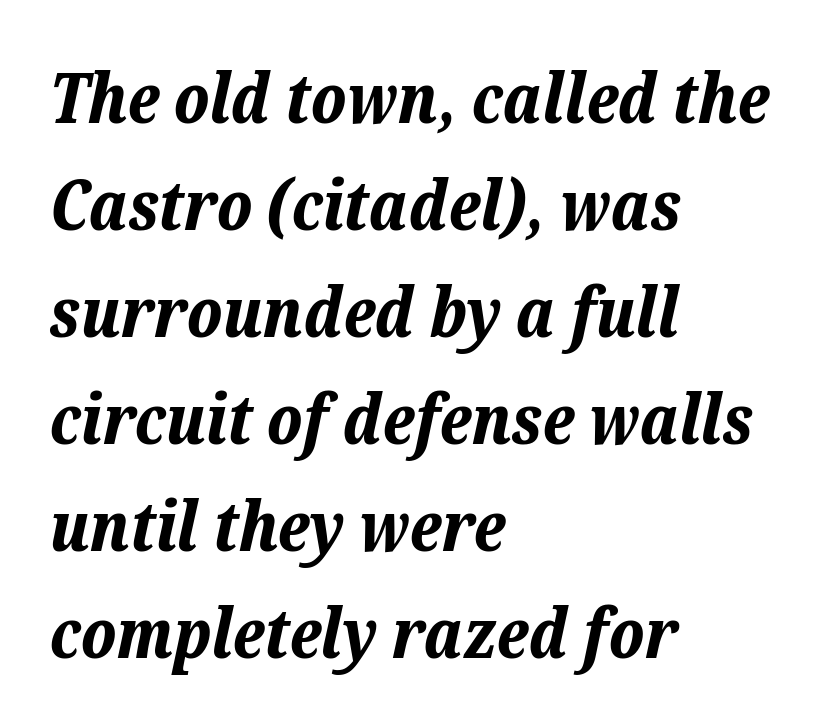
{"italic": "yes", "lean": "right", "slant_degrees": 12, "bold": "yes", "weight": "bold", "width": "normal", "stroke_contrast": "low", "x_height": "medium", "monospaced": "no", "underline": "no", "align": "left", "line_spacing": "normal", "line_spacing_ratio": 1.55, "letter_spacing": "normal", "letter_spacing_em": 0.0, "glyph_px": 69}
